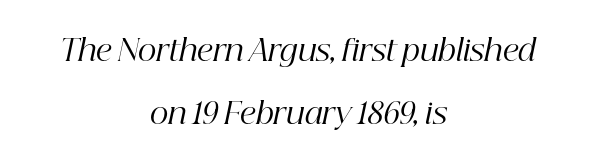
The image shows 29 px regular-weight serif type, italic (leaning right); set centered, loose line spacing (2.16x), normal letter spacing, not underlined; high stroke contrast and a medium x-height.
